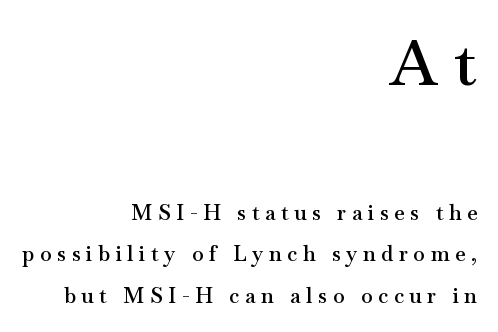
The image shows 64 px semibold, wide serif type, upright; set right-aligned, loose line spacing (1.98x), unusually wide letter spacing (+0.27 em), not underlined; the first (top) block is 3.05x larger; medium stroke contrast and a small x-height.
